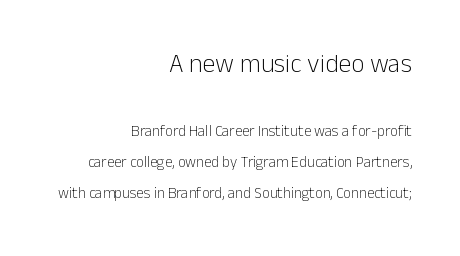
You can tell it's not italic because the verticals are truly vertical. Baseline-to-baseline distance is far greater than the letter height. Observe the ordinary spacing: letters are neighbours, not strangers. No letter is thick-stroked: the sample isn't bold.
